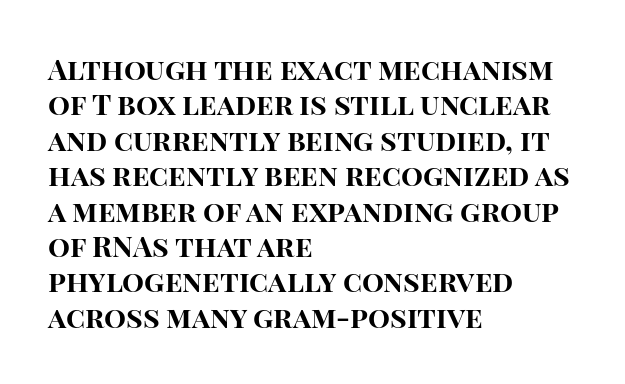
{"serif": "no", "italic": "no", "bold": "yes", "weight": "bold", "width": "normal", "stroke_contrast": "high", "x_height": "large", "monospaced": "no", "underline": "no", "align": "left", "line_spacing_ratio": 1.22, "letter_spacing": "normal", "letter_spacing_em": 0.0, "glyph_px": 29}
